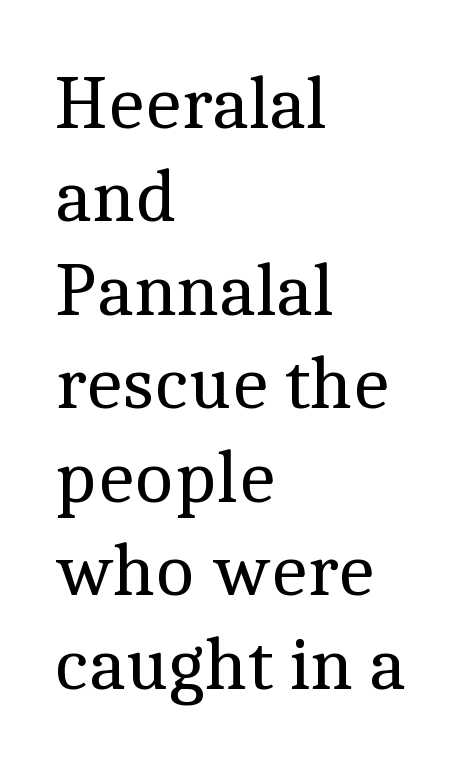
Each stroke keeps to a modest, everyday thickness or less. Character widths vary here, with narrow letters taking less room than wide ones. Nobody drew a line under any word here. In terms of letterform style, serifs are clearly present.
